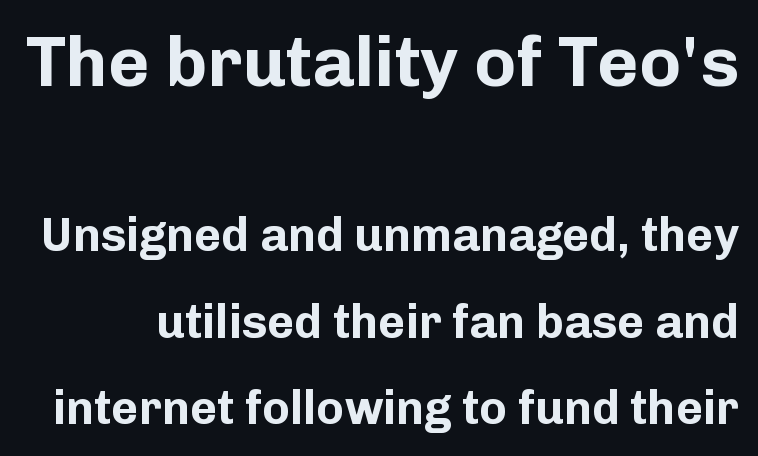
The image shows 71 px bold sans-serif type, upright; set line spacing 1.84x, normal letter spacing, not underlined; the first (top) block is 1.51x larger; low stroke contrast and a medium x-height.
